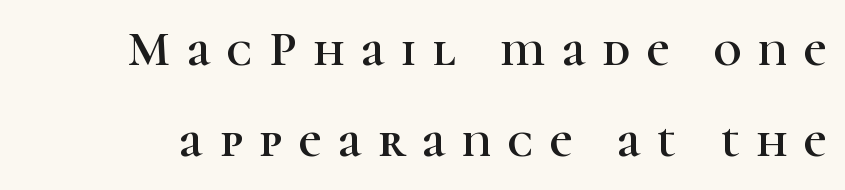
Q: Is the text italic (slanted)? A: No, it is upright.
Q: Is the typeface a serif or a sans-serif typeface? A: Serif.
Q: Is the text underlined? A: No.
Q: Is the spacing between letters normal or unusually wide? A: Unusually wide.
Q: Width (condensed, normal, or wide)? A: Normal.
Q: Stroke contrast? A: High.
Q: x-height? A: Medium.
Q: Monospaced? A: No.
